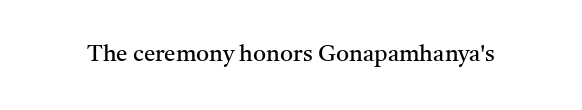
{"italic": "no", "bold": "no", "underline": "no", "letter_spacing": "normal", "letter_spacing_em": 0.0, "glyph_px": 23}
